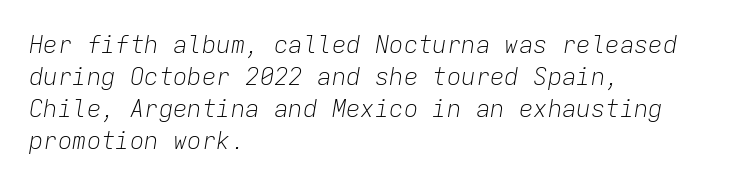
The image shows 24 px text type, italic (leaning right); set left-aligned, normal line spacing (1.33x), normal letter spacing, not underlined.
